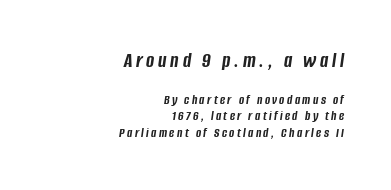
{"italic": "yes", "lean": "right", "slant_degrees": 8, "bold": "yes", "underline": "no", "align": "right", "line_spacing_ratio": 1.19, "larger_block": "first", "size_ratio": 1.57, "glyph_px": 22}
